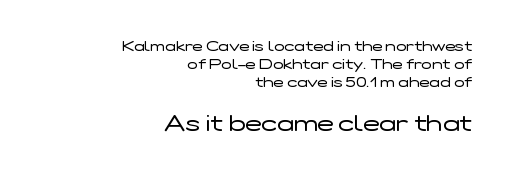
Q: Is the text bold? A: No.
Q: Is the text italic (slanted)? A: No, it is upright.
Q: Is the text underlined? A: No.
Q: How is the paragraph aligned? A: Right-aligned.
Q: Is the spacing between letters normal or unusually wide? A: Normal.
Q: Is the spacing between lines tight, normal or loose? A: Normal.
Q: Which block of text is set in a larger size, the first (top) or the second (bottom)? A: The second (bottom) one.
